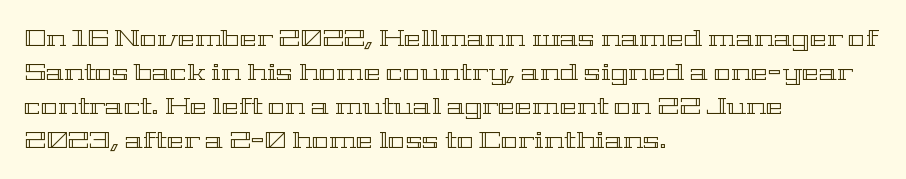
Q: Is the text italic (slanted)? A: No, it is upright.
Q: Is the text underlined? A: No.
Q: How is the paragraph aligned? A: Left-aligned.
Q: Is the spacing between letters normal or unusually wide? A: Normal.
Q: Is the spacing between lines tight, normal or loose? A: Normal.
